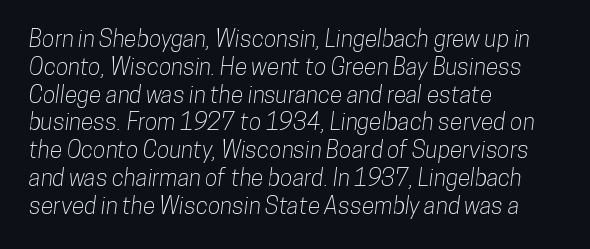
{"underline": "no", "align": "left", "line_spacing_ratio": 1.21, "letter_spacing": "normal", "letter_spacing_em": 0.0, "glyph_px": 23}
